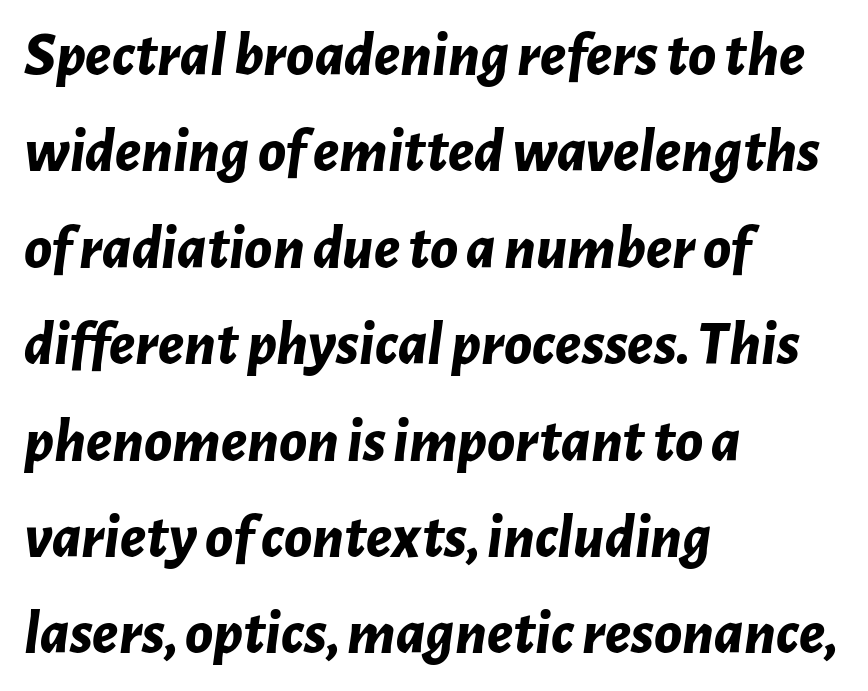
{"italic": "yes", "lean": "right", "slant_degrees": 7, "bold": "yes", "weight": "bold", "width": "normal", "stroke_contrast": "low", "x_height": "medium", "monospaced": "no", "underline": "no", "align": "left", "line_spacing": "normal", "line_spacing_ratio": 1.53, "letter_spacing": "normal", "letter_spacing_em": 0.0, "glyph_px": 63}
